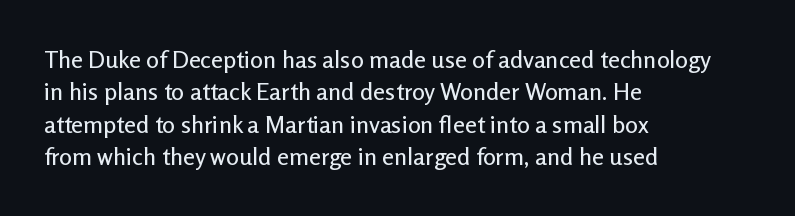
Q: Is the text italic (slanted)? A: No, it is upright.
Q: Is the text underlined? A: No.
Q: How is the paragraph aligned? A: Left-aligned.
Q: Is the spacing between letters normal or unusually wide? A: Normal.
Q: Is the spacing between lines tight, normal or loose? A: Normal.
